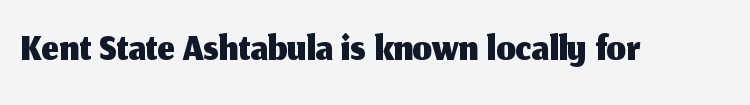
Q: Is the text italic (slanted)? A: No, it is upright.
Q: Is the typeface a serif or a sans-serif typeface? A: Sans-serif.
Q: Is the text underlined? A: No.
Q: Is the spacing between letters normal or unusually wide? A: Normal.
Q: Width (condensed, normal, or wide)? A: Normal.
Q: Stroke contrast? A: Medium.
Q: x-height? A: Medium.
Q: Monospaced? A: No.
